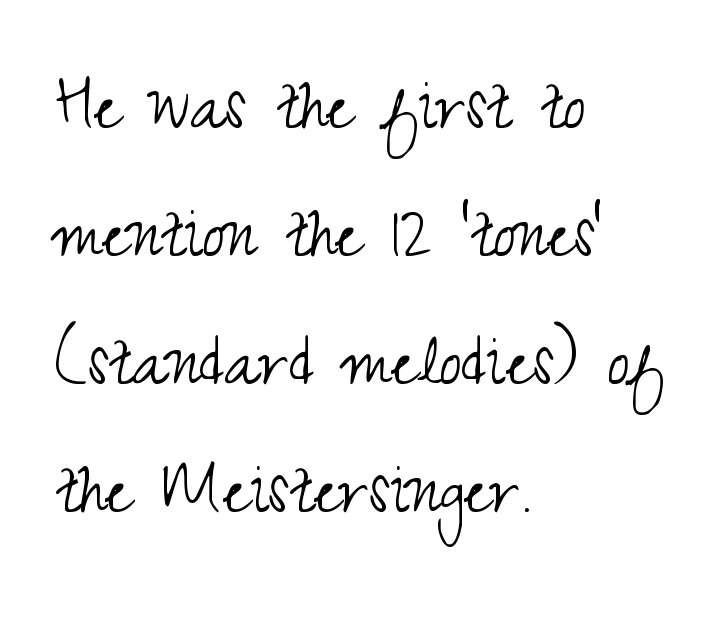
The image shows 80 px light, condensed sans-serif type, upright; set left-aligned, normal line spacing (1.6x), normal letter spacing, not underlined; medium stroke contrast and a small x-height.
